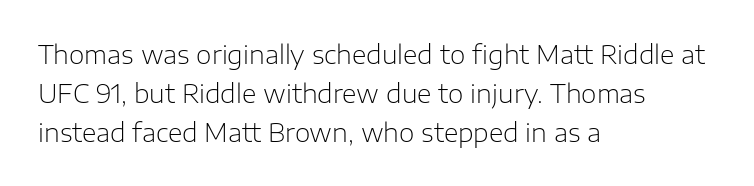
The image shows 25 px text type, upright; set left-aligned, normal line spacing (1.56x), normal letter spacing, not underlined.
